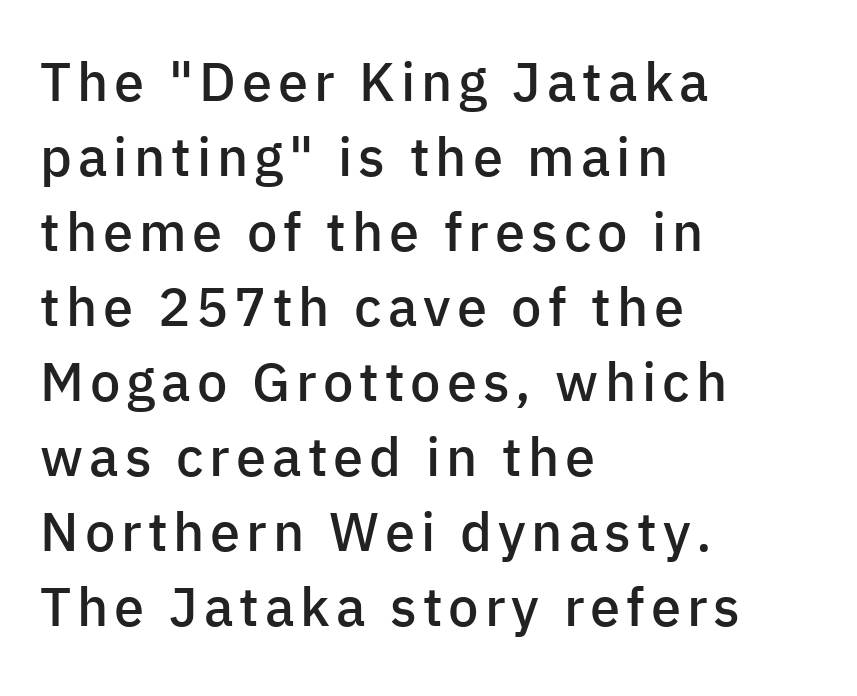
How would I describe the line gaps? Plain and ordinary. Every stem runs plumb, perpendicular to the baseline. Descender tails drop into unmarked territory. Are there feet on the stems? There aren't — it's a sans. Horizontal alignment here is leftward, the default for most running prose. The letters are semibold — heavier than regular but short of a full bold.
